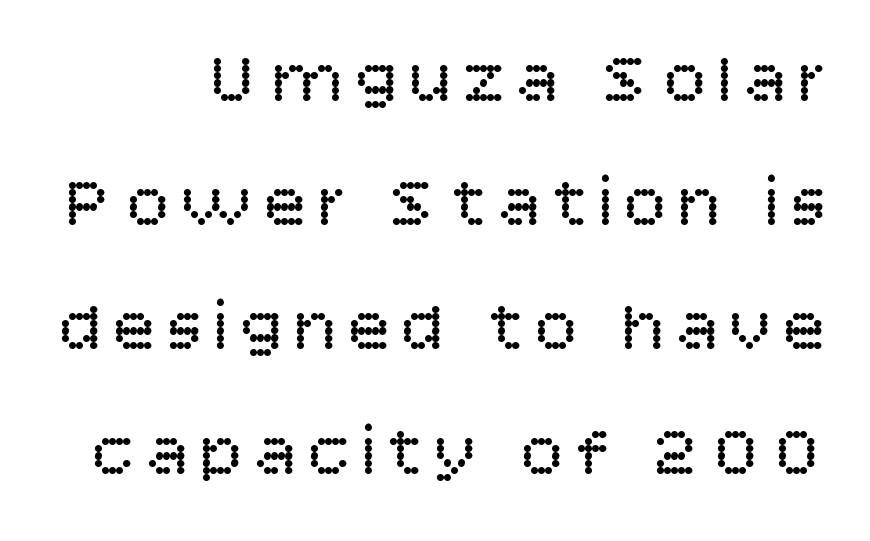
The image shows 71 px regular-weight sans-serif type, upright; set line spacing 1.75x, not underlined; low stroke contrast and a large x-height.
